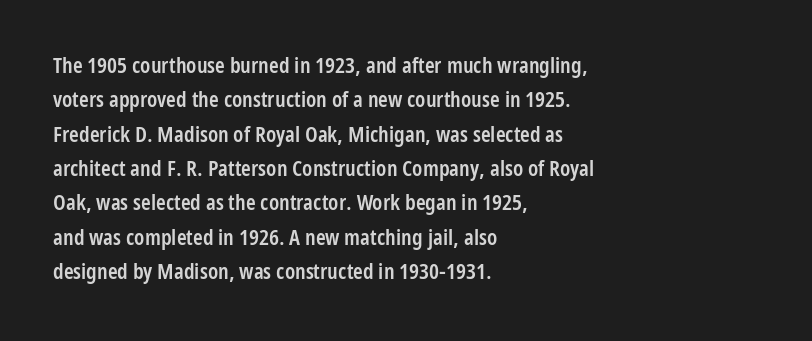
The image shows 22 px text type, upright; set left-aligned, normal line spacing (1.56x), normal letter spacing, not underlined.
